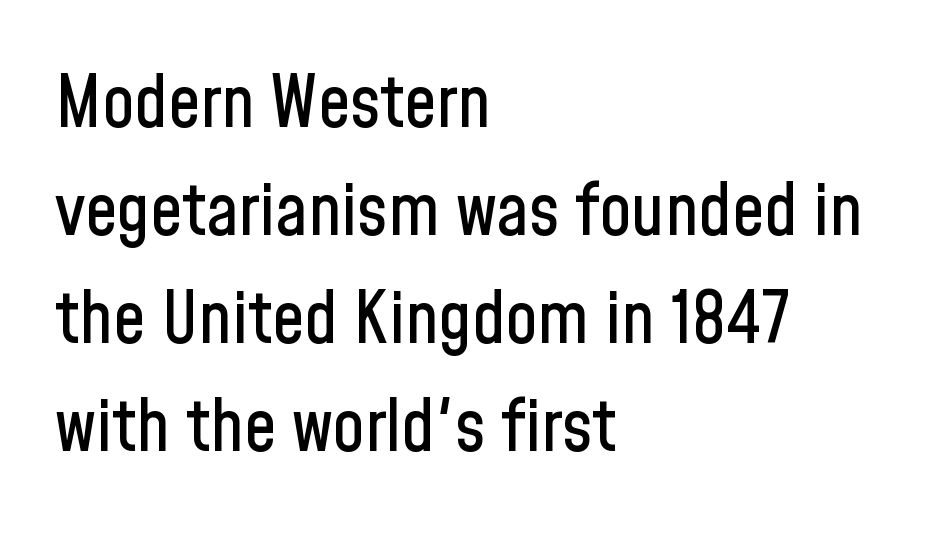
{"serif": "no", "italic": "no", "width": "condensed", "stroke_contrast": "low", "x_height": "medium", "monospaced": "no", "underline": "no", "align": "left", "line_spacing": "normal", "line_spacing_ratio": 1.5, "letter_spacing": "normal", "letter_spacing_em": 0.0, "glyph_px": 72}
